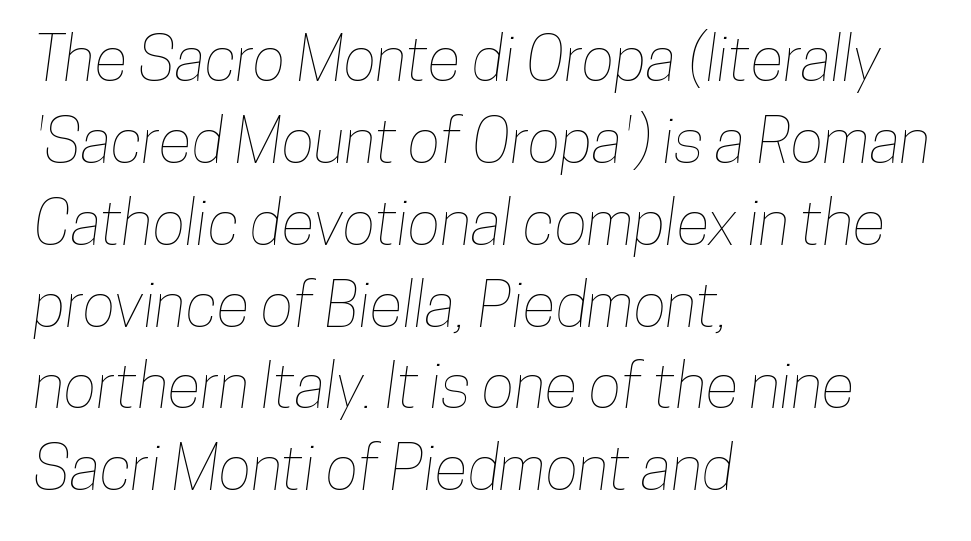
Q: Is the text underlined? A: No.
Q: How is the paragraph aligned? A: Left-aligned.
Q: Is the spacing between letters normal or unusually wide? A: Normal.
Q: Is the spacing between lines tight, normal or loose? A: Normal.
Q: Width (condensed, normal, or wide)? A: Condensed.
Q: Stroke contrast? A: Low.
Q: x-height? A: Medium.
Q: Monospaced? A: No.
